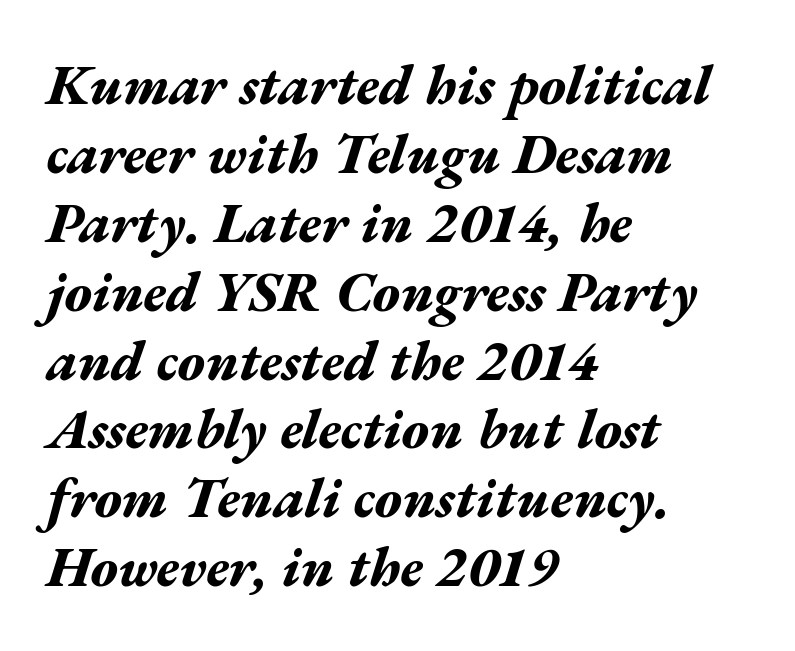
The image shows 56 px bold, wide type, italic (leaning right); set left-aligned, line spacing 1.23x, normal letter spacing, not underlined; medium stroke contrast and a medium x-height.
